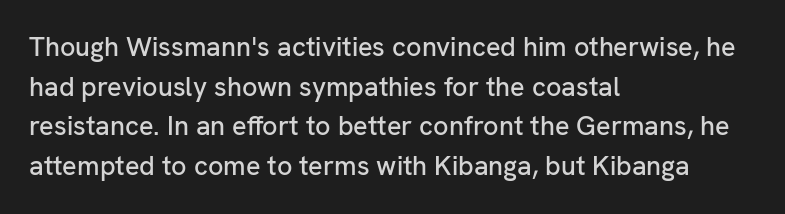
The image shows 27 px text type, upright; set left-aligned, normal line spacing (1.47x), normal letter spacing, not underlined.
